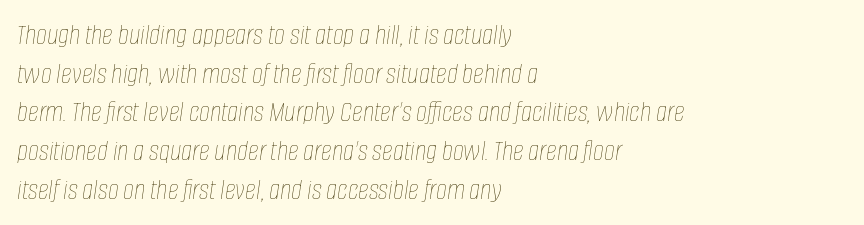
Q: Is the text bold? A: No.
Q: Is the text italic (slanted)? A: Yes, it leans right by about 8 degrees.
Q: Is the text underlined? A: No.
Q: How is the paragraph aligned? A: Left-aligned.
Q: Is the spacing between letters normal or unusually wide? A: Normal.
Q: Is the spacing between lines tight, normal or loose? A: Normal.
Q: Width (condensed, normal, or wide)? A: Condensed.
Q: Stroke contrast? A: Low.
Q: x-height? A: Large.
Q: Monospaced? A: No.
